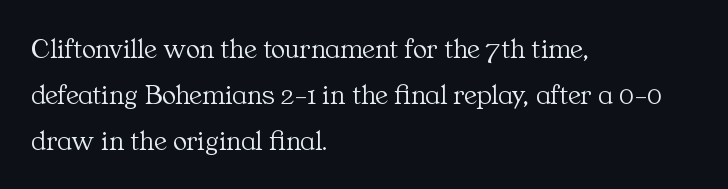
Q: Is the text bold? A: No.
Q: Is the text italic (slanted)? A: No, it is upright.
Q: Is the typeface a serif or a sans-serif typeface? A: Serif.
Q: Is the text underlined? A: No.
Q: How is the paragraph aligned? A: Left-aligned.
Q: Is the spacing between letters normal or unusually wide? A: Normal.
Q: Is the spacing between lines tight, normal or loose? A: Normal.
Q: Width (condensed, normal, or wide)? A: Normal.
Q: Stroke contrast? A: Medium.
Q: x-height? A: Medium.
Q: Monospaced? A: No.
